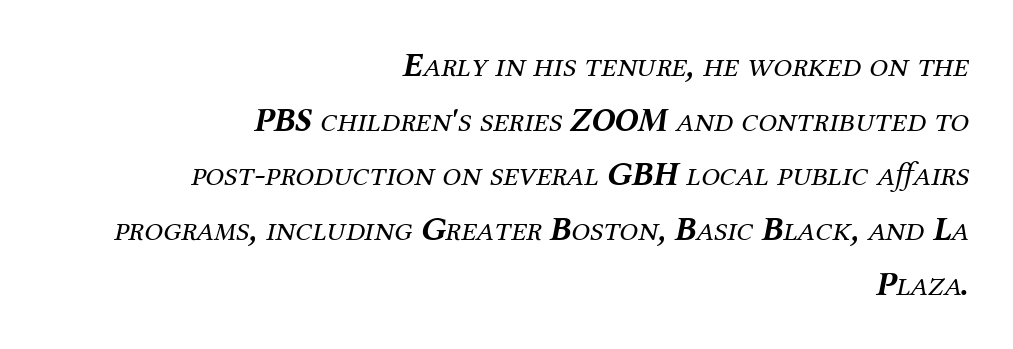
A student would call this right alignment; a typographer would say flush right, rag left. What kind of face is this? One with serifs. Reading down the column, the eye jumps a familiar distance to each next line. Weight: not bold — regular or lighter. The specimen reads as italic at a glance. You could not count columns in this text — the font is proportionally spaced.
